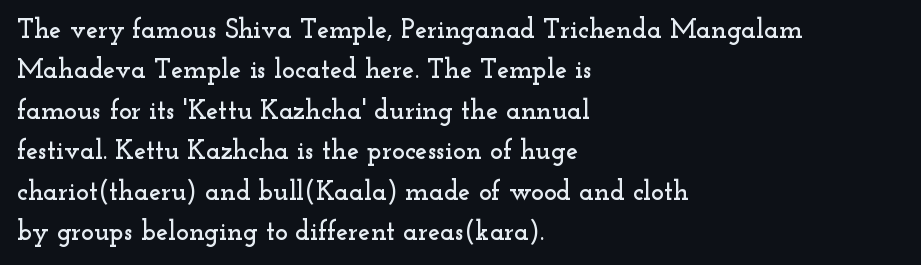
Q: Is the text italic (slanted)? A: No, it is upright.
Q: Is the text underlined? A: No.
Q: How is the paragraph aligned? A: Left-aligned.
Q: Is the spacing between letters normal or unusually wide? A: Normal.
Q: Is the spacing between lines tight, normal or loose? A: Normal.
